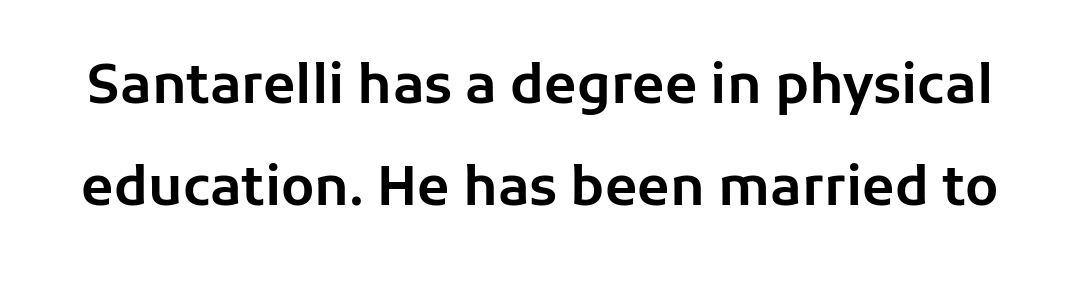
The image shows 53 px sans-serif type, upright; set loose line spacing (1.92x), normal letter spacing, not underlined; low stroke contrast and a medium x-height.
